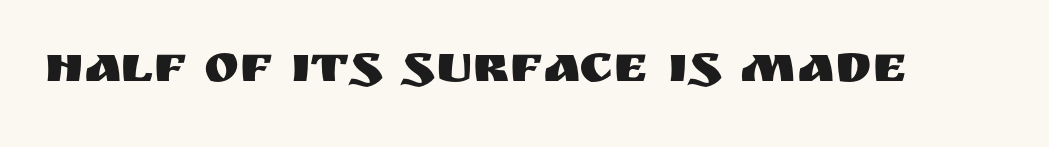
Q: Is the text italic (slanted)? A: No, it is upright.
Q: Is the typeface a serif or a sans-serif typeface? A: Sans-serif.
Q: Is the text underlined? A: No.
Q: Is the spacing between letters normal or unusually wide? A: Normal.
Q: Width (condensed, normal, or wide)? A: Normal.
Q: Stroke contrast? A: Medium.
Q: x-height? A: Large.
Q: Monospaced? A: No.
